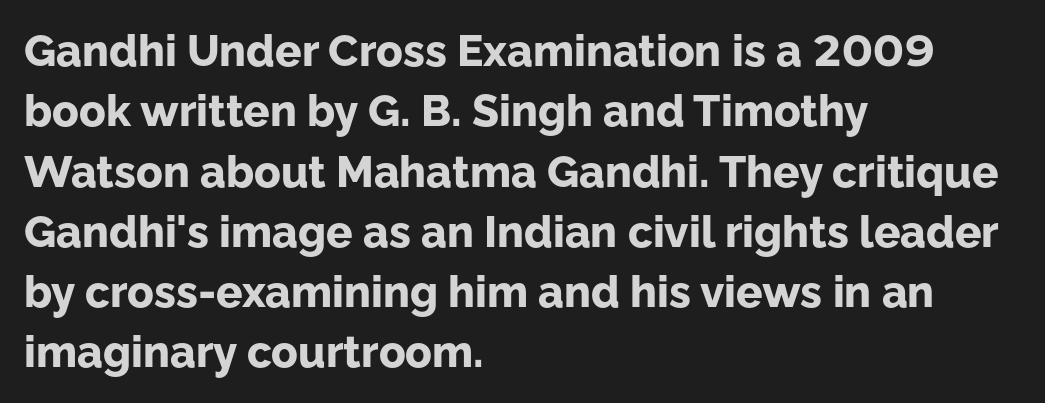
This rendering uses left alignment, leaving the right contour irregular. Each new line begins a customary step beneath the previous one. The gaps between neighbouring characters are ordinary and unremarkable. Lines of text with bare space underneath. Proportional: the letters do not fall into vertical columns. The rendering uses a bold face; every stroke is thick and dark.
